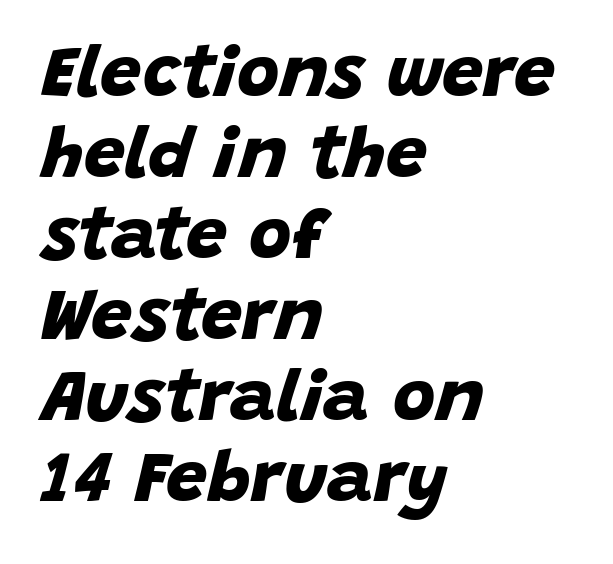
The image shows 73 px bold sans-serif type; set left-aligned, tight line spacing (1.11x), normal letter spacing, not underlined; low stroke contrast and a large x-height.
